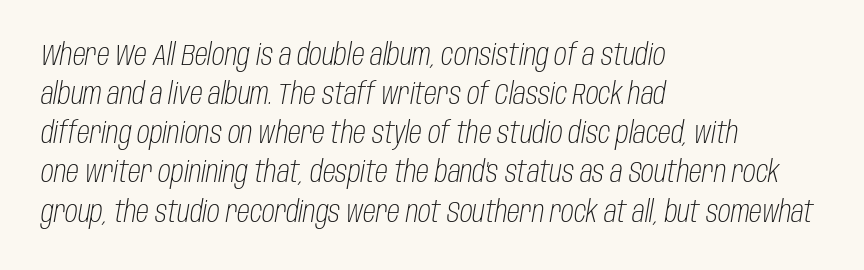
Q: Is the text bold? A: No.
Q: Is the text italic (slanted)? A: Yes, it leans right by about 10 degrees.
Q: Is the text underlined? A: No.
Q: How is the paragraph aligned? A: Left-aligned.
Q: Is the spacing between letters normal or unusually wide? A: Normal.
Q: Is the spacing between lines tight, normal or loose? A: Normal.
Q: Width (condensed, normal, or wide)? A: Condensed.
Q: Stroke contrast? A: Low.
Q: x-height? A: Large.
Q: Monospaced? A: No.
